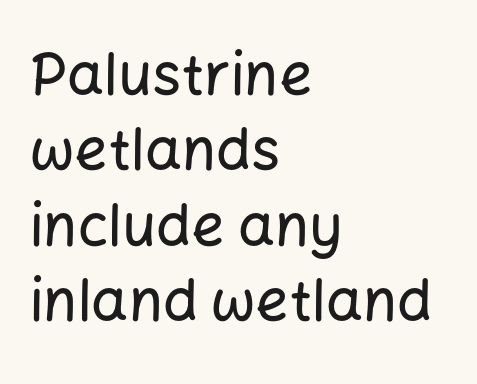
Q: Is the text italic (slanted)? A: No, it is upright.
Q: Is the typeface a serif or a sans-serif typeface? A: Sans-serif.
Q: Is the text underlined? A: No.
Q: How is the paragraph aligned? A: Left-aligned.
Q: Is the spacing between letters normal or unusually wide? A: Normal.
Q: Is the spacing between lines tight, normal or loose? A: Normal.
Q: Width (condensed, normal, or wide)? A: Normal.
Q: Stroke contrast? A: Low.
Q: x-height? A: Medium.
Q: Monospaced? A: No.
